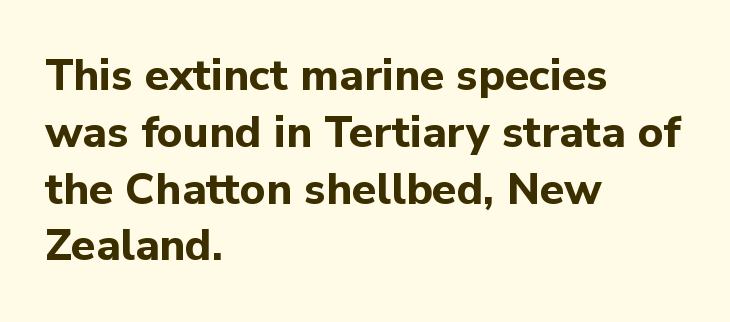
Q: Is the text bold? A: Yes.
Q: Is the text italic (slanted)? A: No, it is upright.
Q: Is the typeface a serif or a sans-serif typeface? A: Sans-serif.
Q: Is the text underlined? A: No.
Q: How is the paragraph aligned? A: Left-aligned.
Q: Is the spacing between letters normal or unusually wide? A: Normal.
Q: Is the spacing between lines tight, normal or loose? A: Normal.
Q: Width (condensed, normal, or wide)? A: Normal.
Q: Stroke contrast? A: Low.
Q: x-height? A: Medium.
Q: Monospaced? A: No.
